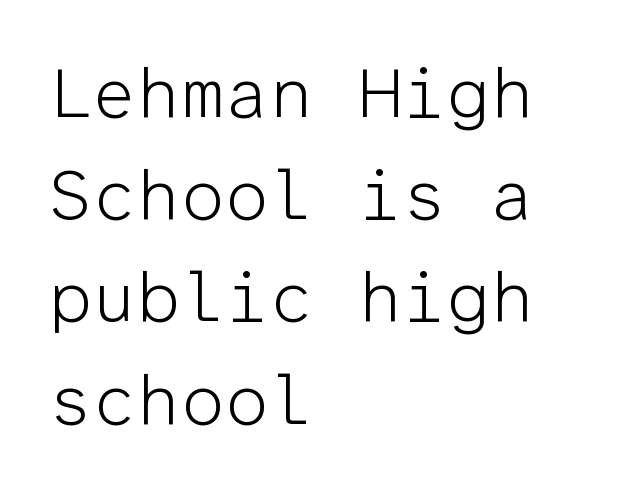
The passage shown has conventional tracking throughout. The letters look calm and open, with moderate or lighter stems. When letters stand straight like this, we call the style roman or upright. Check where the strokes stop: nothing finishes them off — pure sans.
